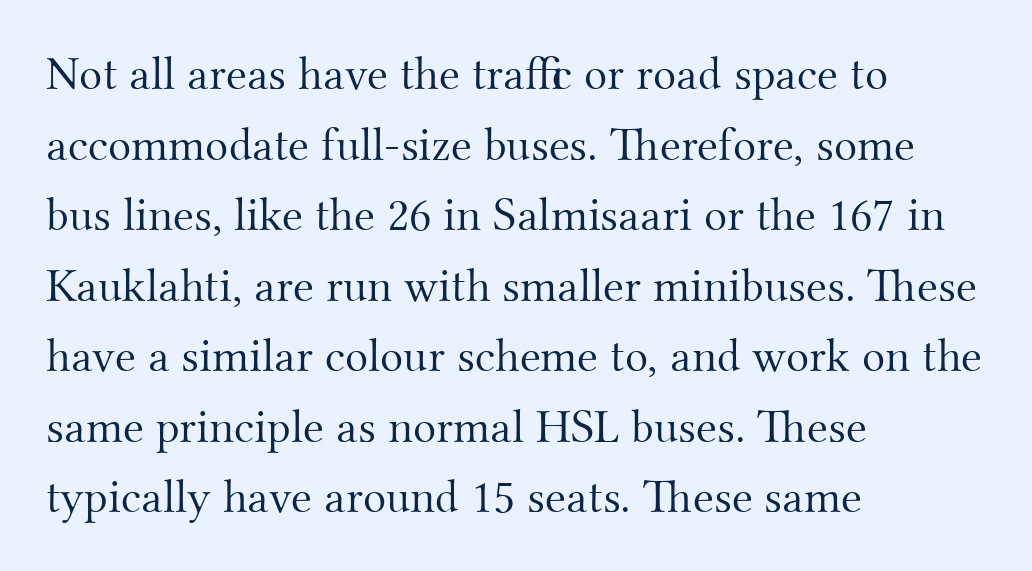
Serifs: yes, visible at the terminals of the letterforms. The compositor pushed each line to the left boundary. Stems and bowls with no extra thickness — not bold. This sample has the flowing, uneven cadence of proportional lettering. Evenly set lines give the paragraph a standard silhouette. The lettering holds an erect, upright posture throughout.
